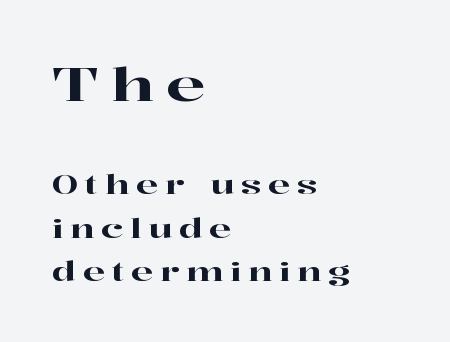
Q: Is the text italic (slanted)? A: No, it is upright.
Q: Is the typeface a serif or a sans-serif typeface? A: Serif.
Q: Is the text underlined? A: No.
Q: How is the paragraph aligned? A: Left-aligned.
Q: Is the spacing between letters normal or unusually wide? A: Unusually wide.
Q: Is the spacing between lines tight, normal or loose? A: Normal.
Q: Which block of text is set in a larger size, the first (top) or the second (bottom)? A: The first (top) one.
Q: Width (condensed, normal, or wide)? A: Wide.
Q: Stroke contrast? A: High.
Q: x-height? A: Medium.
Q: Monospaced? A: No.
